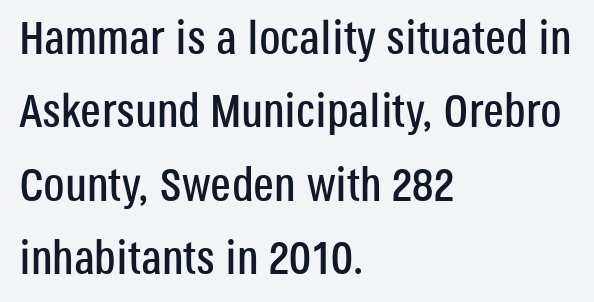
Examine the stroke ends and you'll find no serifs. Reading down the column, the eye jumps a familiar distance to each next line. Italic: no, the glyphs are upright roman. Proportional: the letters do not fall into vertical columns. Decoration check: the copy has no underline. These lines keep a tight, regular rhythm from letter to letter.
